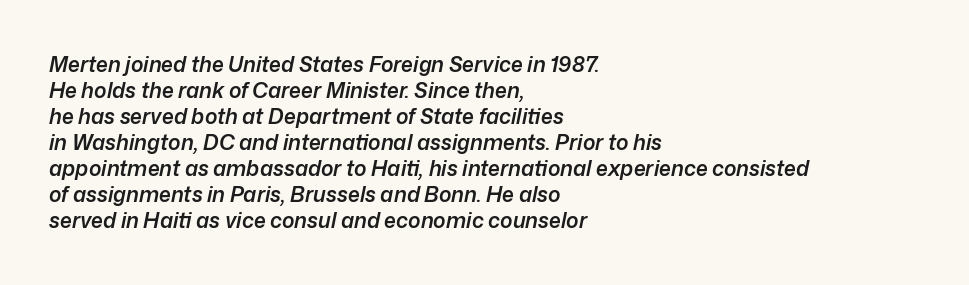
The image shows 21 px text type, italic (leaning right); set left-aligned, line spacing 1.24x, normal letter spacing, not underlined.
